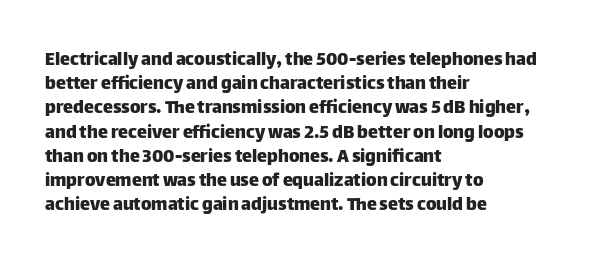
{"italic": "no", "underline": "no", "align": "left", "line_spacing_ratio": 1.21, "letter_spacing": "normal", "letter_spacing_em": 0.0, "glyph_px": 20}
